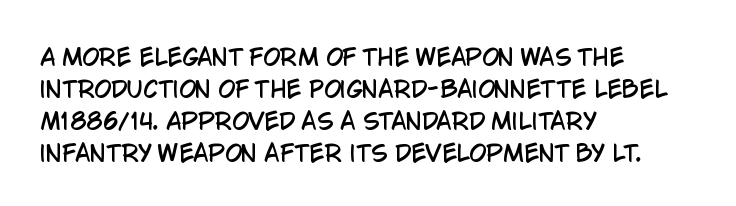
Left-aligned paragraph, ragged on the right. Rendered with straight, roman letterforms. Successive baselines arrive at the customary interval. Descenders are the only things crossing below the line. Is the letter spacing exaggerated? No — it looks like the ordinary default.
